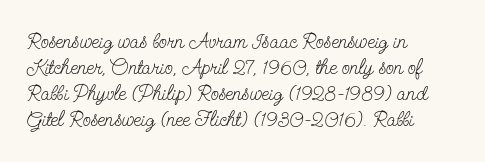
Q: Is the text bold? A: No.
Q: Is the text italic (slanted)? A: Yes.
Q: Is the text underlined? A: No.
Q: How is the paragraph aligned? A: Left-aligned.
Q: Is the spacing between letters normal or unusually wide? A: Normal.
